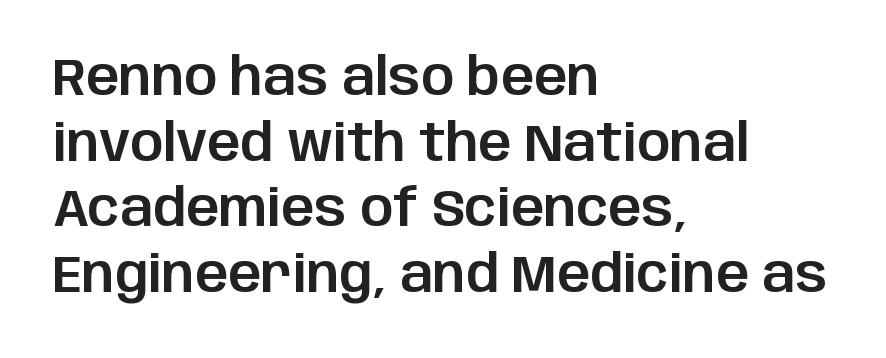
The image shows 52 px sans-serif type, upright; set left-aligned, normal line spacing (1.26x), normal letter spacing, not underlined; low stroke contrast and a large x-height.
